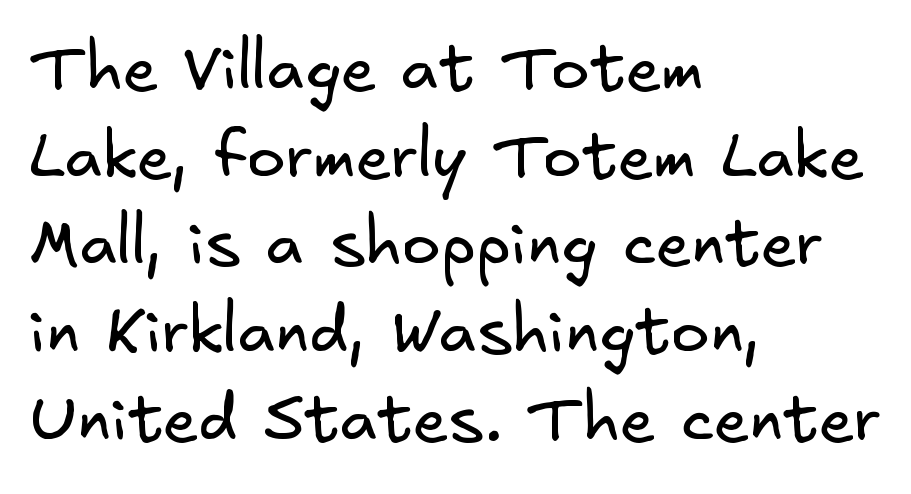
{"serif": "no", "bold": "no", "weight": "regular", "width": "normal", "stroke_contrast": "low", "x_height": "small", "underline": "no", "align": "left", "line_spacing": "normal", "line_spacing_ratio": 1.35, "letter_spacing": "normal", "letter_spacing_em": 0.0, "glyph_px": 65}
